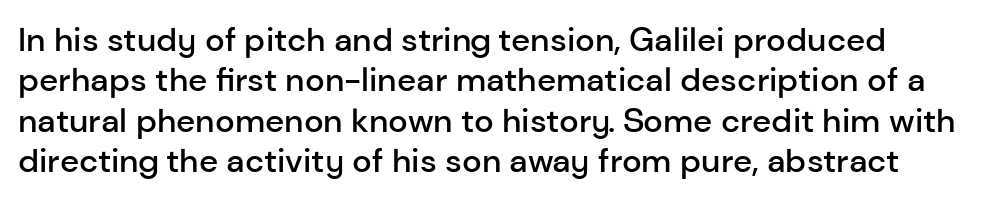
In CSS terms this would be text-align: left. Students, note that the glyphs here touch the page at normal intervals. Notice the strokes are somewhat thickened but not fully heavy: this is a semibold. I'd call this a sans setting — the letters go barefoot.
